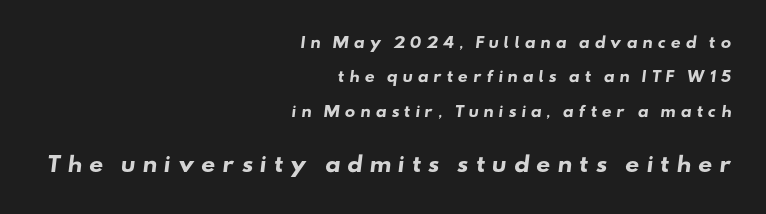
These lines stack with their right ends in a neat column. Letters rest on an invisible, unmarked baseline. One glance says open: line gaps are wider than usual. A dark, heavy texture on the line: the type is bold.
